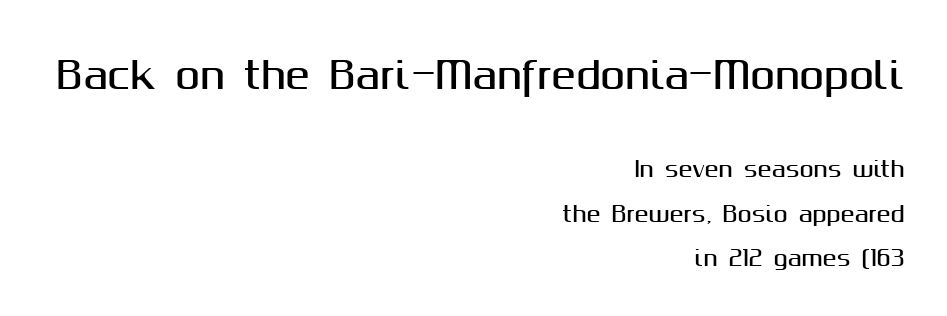
{"serif": "no", "italic": "no", "width": "normal", "stroke_contrast": "medium", "x_height": "medium", "monospaced": "no", "underline": "no", "align": "right", "line_spacing": "loose", "line_spacing_ratio": 2.12, "letter_spacing": "normal", "letter_spacing_em": 0.0, "larger_block": "first", "size_ratio": 1.76, "glyph_px": 37}
